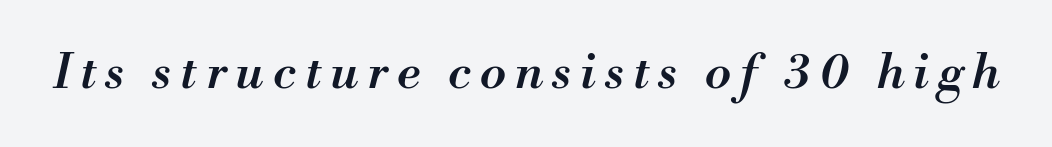
Q: Is the text bold? A: Semi-bold.
Q: Is the text italic (slanted)? A: Yes, it leans right by about 13 degrees.
Q: Is the text underlined? A: No.
Q: Width (condensed, normal, or wide)? A: Normal.
Q: Stroke contrast? A: Medium.
Q: x-height? A: Small.
Q: Monospaced? A: No.
